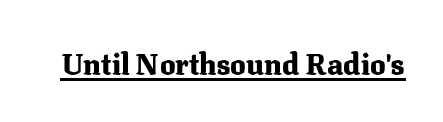
{"serif": "yes", "italic": "no", "bold": "yes", "weight": "heavy", "width": "normal", "stroke_contrast": "medium", "x_height": "medium", "monospaced": "no", "underline": "yes", "letter_spacing": "normal", "letter_spacing_em": 0.0, "glyph_px": 29}
